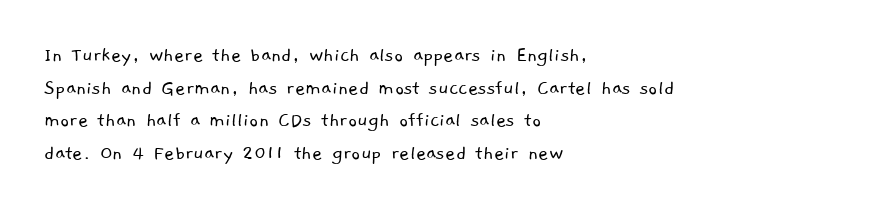
The image shows 22 px text type; set left-aligned, normal line spacing (1.48x), normal letter spacing, not underlined.
